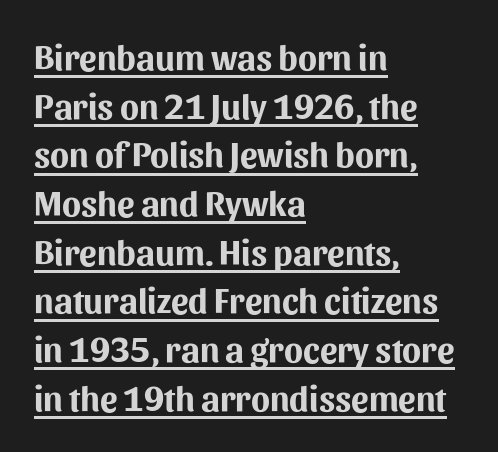
Q: Is the text bold? A: Yes.
Q: Is the text italic (slanted)? A: No, it is upright.
Q: Is the typeface a serif or a sans-serif typeface? A: Sans-serif.
Q: Is the text underlined? A: Yes.
Q: How is the paragraph aligned? A: Left-aligned.
Q: Is the spacing between letters normal or unusually wide? A: Normal.
Q: Is the spacing between lines tight, normal or loose? A: Normal.
Q: Width (condensed, normal, or wide)? A: Normal.
Q: Stroke contrast? A: Medium.
Q: x-height? A: Medium.
Q: Monospaced? A: No.
